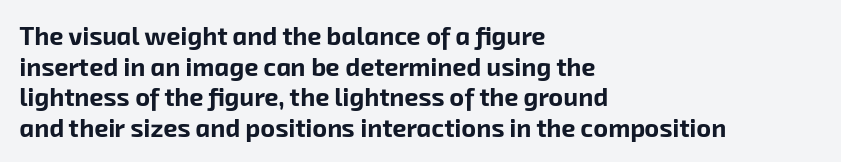
The image shows 25 px bold type; set left-aligned, line spacing 1.23x, normal letter spacing, not underlined.
